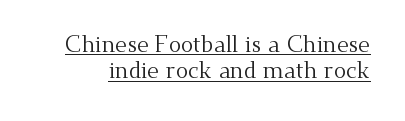
A continuous stroke trails under the words, as in a hyperlink. No italicization has been applied; the sample stays upright. The line-height multiplier appears low, near solid setting. This reads as an unemphasized weight, regular at the heaviest. Does extra space separate the letters? No, they use regular spacing.
